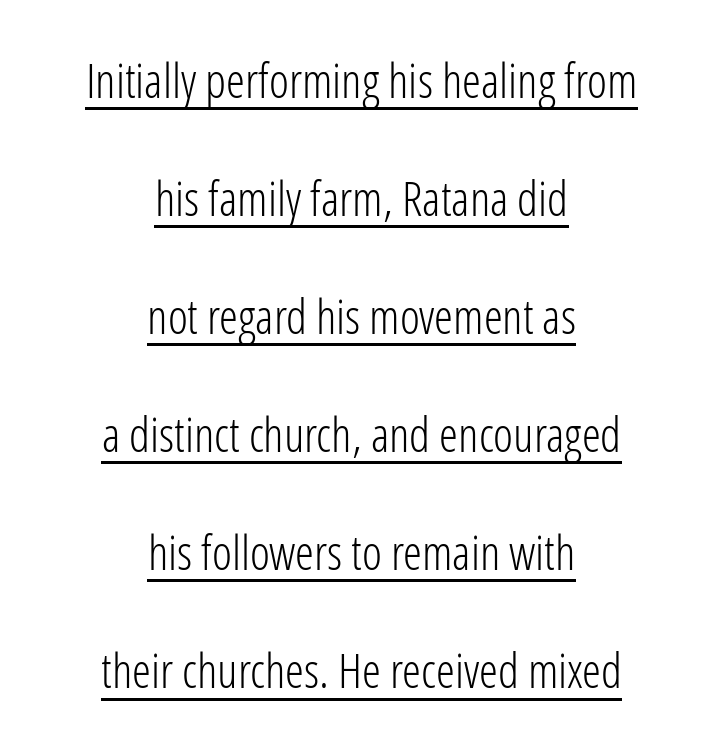
Q: Is the text bold? A: No.
Q: Is the text italic (slanted)? A: No, it is upright.
Q: Is the typeface a serif or a sans-serif typeface? A: Sans-serif.
Q: Is the text underlined? A: Yes.
Q: How is the paragraph aligned? A: Centered.
Q: Is the spacing between letters normal or unusually wide? A: Normal.
Q: Is the spacing between lines tight, normal or loose? A: Loose.
Q: Width (condensed, normal, or wide)? A: Condensed.
Q: Stroke contrast? A: Low.
Q: x-height? A: Medium.
Q: Monospaced? A: No.
